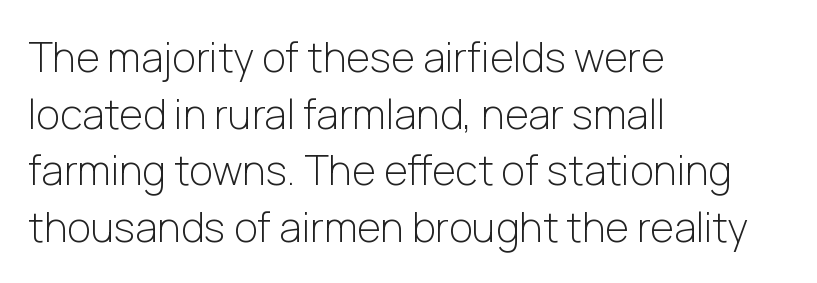
Vertically, the passage feels balanced, rows spaced as you'd expect. The axis of the letterforms is exactly vertical. A quiet, ordinary-to-light weight characterises the typeface. The ragged edge is on the right, which tells us the setting is flush left.
